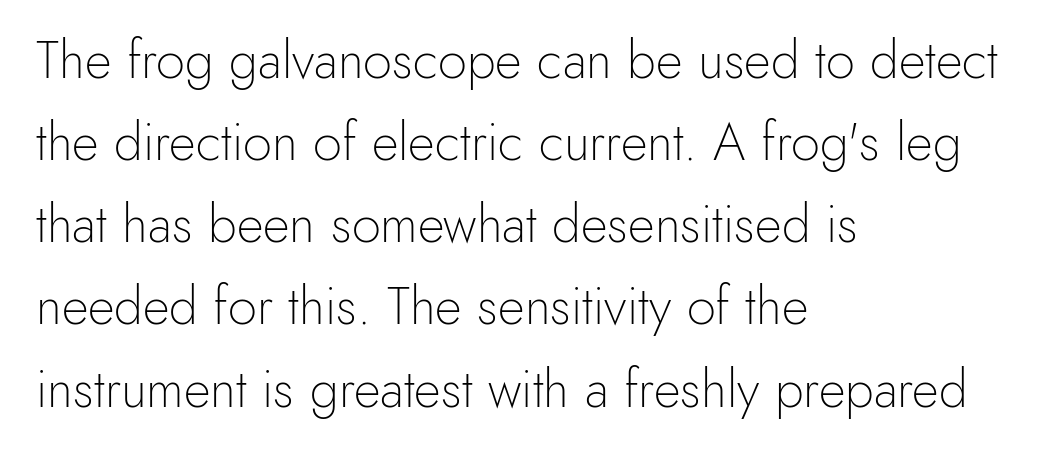
Q: Is the text bold? A: No.
Q: Is the text italic (slanted)? A: No, it is upright.
Q: Is the typeface a serif or a sans-serif typeface? A: Sans-serif.
Q: Is the text underlined? A: No.
Q: How is the paragraph aligned? A: Left-aligned.
Q: Is the spacing between letters normal or unusually wide? A: Normal.
Q: Is the spacing between lines tight, normal or loose? A: Normal.
Q: Width (condensed, normal, or wide)? A: Normal.
Q: x-height? A: Small.
Q: Monospaced? A: No.
